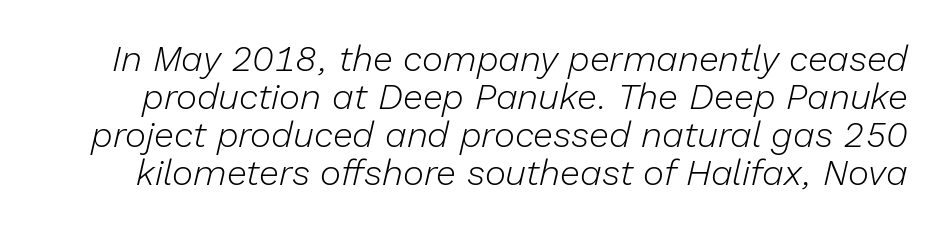
The image shows 36 px light type, italic (leaning right); set tight line spacing (1.06x), normal letter spacing, not underlined; low stroke contrast and a medium x-height.
